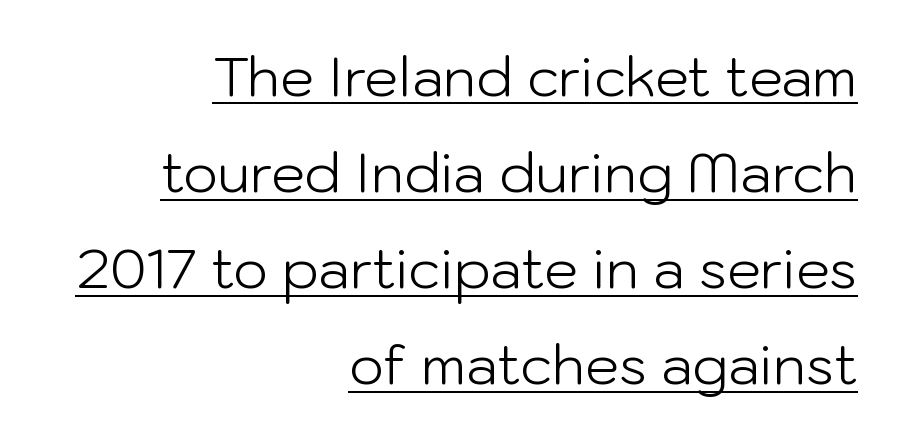
Q: Is the text bold? A: No.
Q: Is the text italic (slanted)? A: No, it is upright.
Q: Is the typeface a serif or a sans-serif typeface? A: Sans-serif.
Q: Is the text underlined? A: Yes.
Q: How is the paragraph aligned? A: Right-aligned.
Q: Is the spacing between letters normal or unusually wide? A: Normal.
Q: Width (condensed, normal, or wide)? A: Normal.
Q: Stroke contrast? A: Low.
Q: x-height? A: Medium.
Q: Monospaced? A: No.
